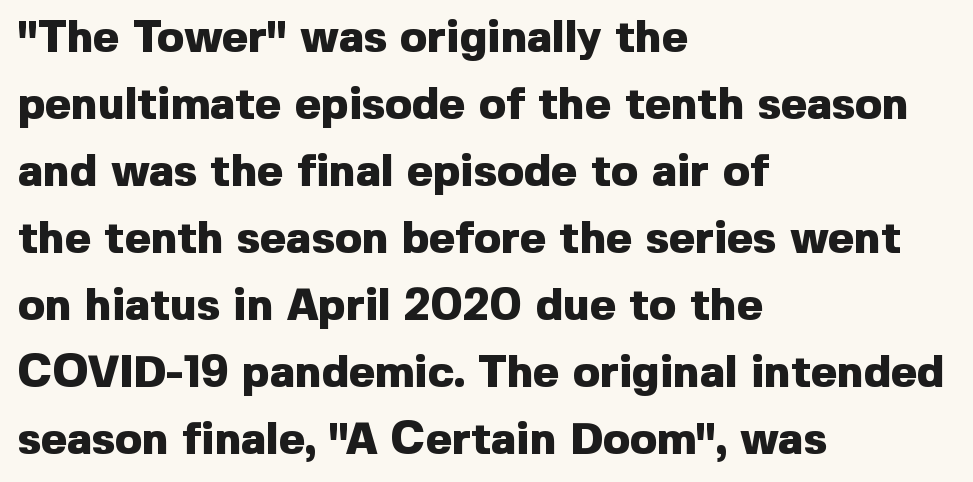
Tall strokes in this sample are plumb rather than angled. Default kerning and tracking; the words read as compact shapes. Reading down the block, your eye returns to a fixed left position each line. The space between consecutive lines is moderate. Does the weight exceed regular? Yes, all the way to bold.
